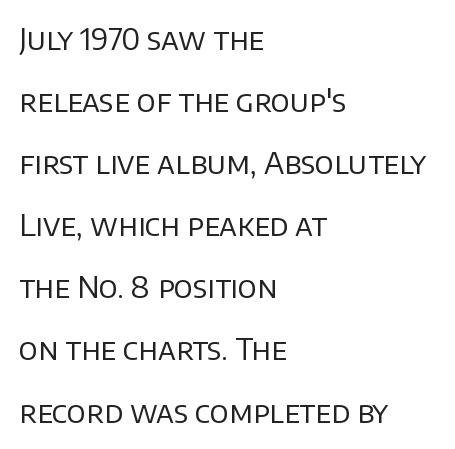
Q: Is the text bold? A: No.
Q: Is the text italic (slanted)? A: No, it is upright.
Q: Is the typeface a serif or a sans-serif typeface? A: Sans-serif.
Q: Is the text underlined? A: No.
Q: How is the paragraph aligned? A: Left-aligned.
Q: Is the spacing between letters normal or unusually wide? A: Normal.
Q: Is the spacing between lines tight, normal or loose? A: Loose.
Q: Width (condensed, normal, or wide)? A: Normal.
Q: Stroke contrast? A: Low.
Q: x-height? A: Large.
Q: Monospaced? A: No.
